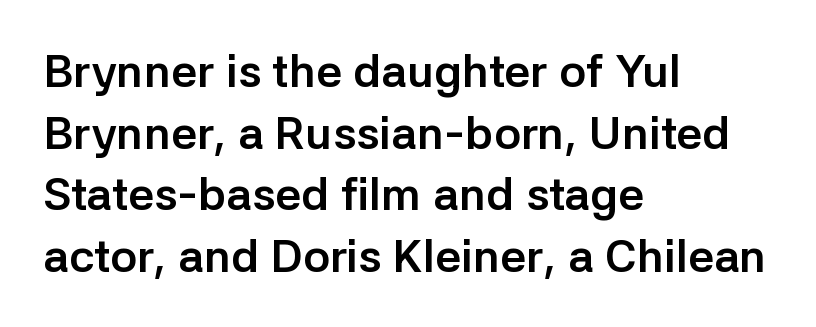
The image shows 46 px semibold sans-serif type, upright; set left-aligned, normal line spacing (1.34x), normal letter spacing, not underlined; low stroke contrast and a medium x-height.
